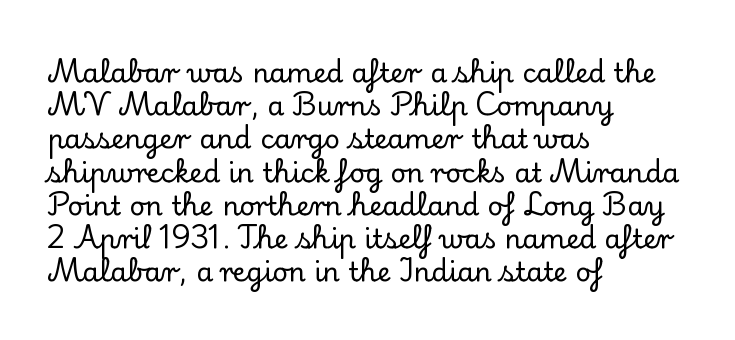
Q: Is the text italic (slanted)? A: No, it is upright.
Q: Is the text underlined? A: No.
Q: How is the paragraph aligned? A: Left-aligned.
Q: Is the spacing between letters normal or unusually wide? A: Normal.
